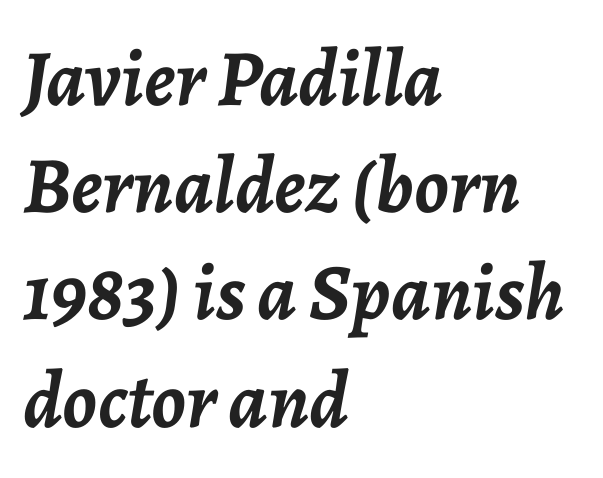
The image shows 80 px semibold type, italic (leaning right); set left-aligned, normal line spacing (1.34x), normal letter spacing, not underlined; low stroke contrast and a medium x-height.
